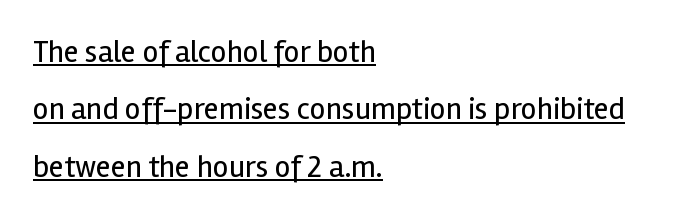
The image shows 31 px regular-weight sans-serif type, upright; set left-aligned, line spacing 1.85x, normal letter spacing, underlined; a medium x-height.
